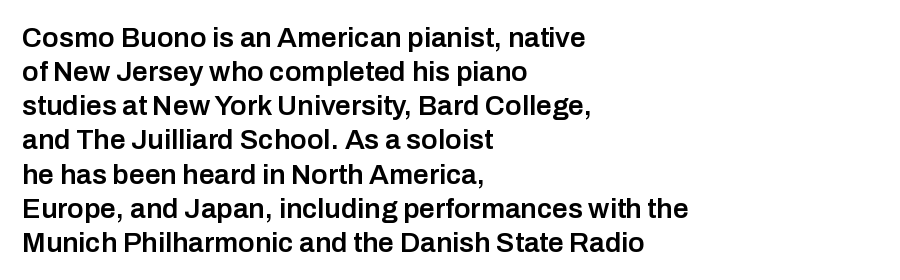
{"serif": "no", "italic": "no", "bold": "semi", "weight": "semibold", "width": "normal", "stroke_contrast": "low", "x_height": "medium", "monospaced": "no", "underline": "no", "align": "left", "line_spacing_ratio": 1.22, "letter_spacing": "normal", "letter_spacing_em": 0.0, "glyph_px": 28}
